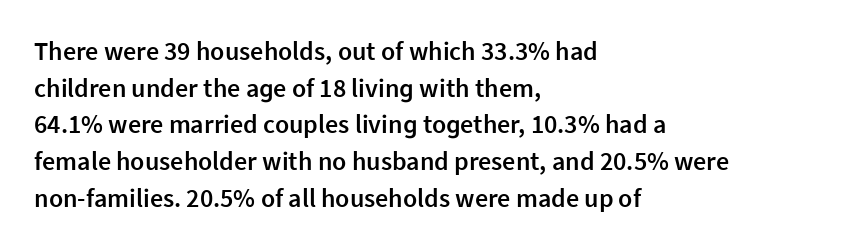
Q: Is the text bold? A: Semi-bold.
Q: Is the text italic (slanted)? A: No, it is upright.
Q: Is the text underlined? A: No.
Q: How is the paragraph aligned? A: Left-aligned.
Q: Is the spacing between letters normal or unusually wide? A: Normal.
Q: Is the spacing between lines tight, normal or loose? A: Normal.
